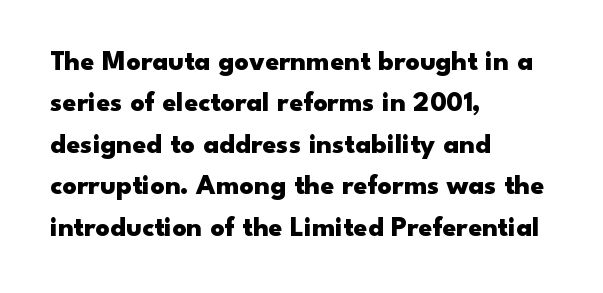
A typesetter would call this proportional, since set widths differ per character. These words are printed bold, with thick strokes throughout. Bare-footed words on every line. These lines are composed in type without serifs. Here the glyphs are tracked normally, forming tight word shapes.
